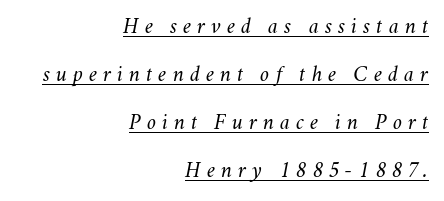
The image shows 23 px text type, italic (leaning right); set right-aligned, loose line spacing (2.09x), unusually wide letter spacing (+0.26 em), underlined.
